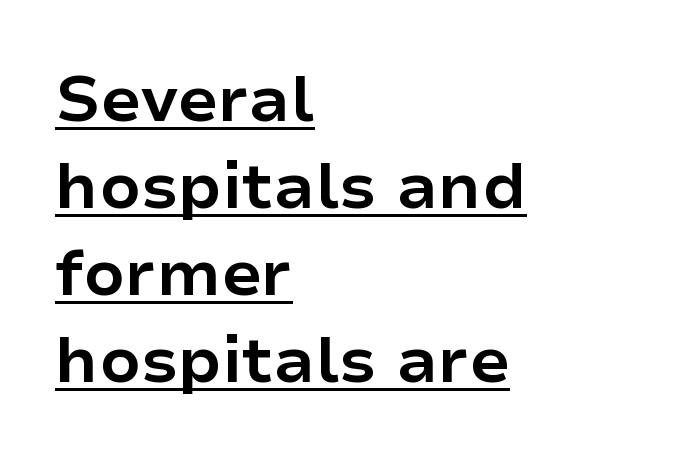
{"serif": "no", "italic": "no", "bold": "yes", "weight": "bold", "width": "normal", "stroke_contrast": "low", "x_height": "medium", "monospaced": "no", "underline": "yes", "align": "left", "line_spacing": "normal", "line_spacing_ratio": 1.34, "letter_spacing": "normal", "letter_spacing_em": 0.0, "glyph_px": 65}
